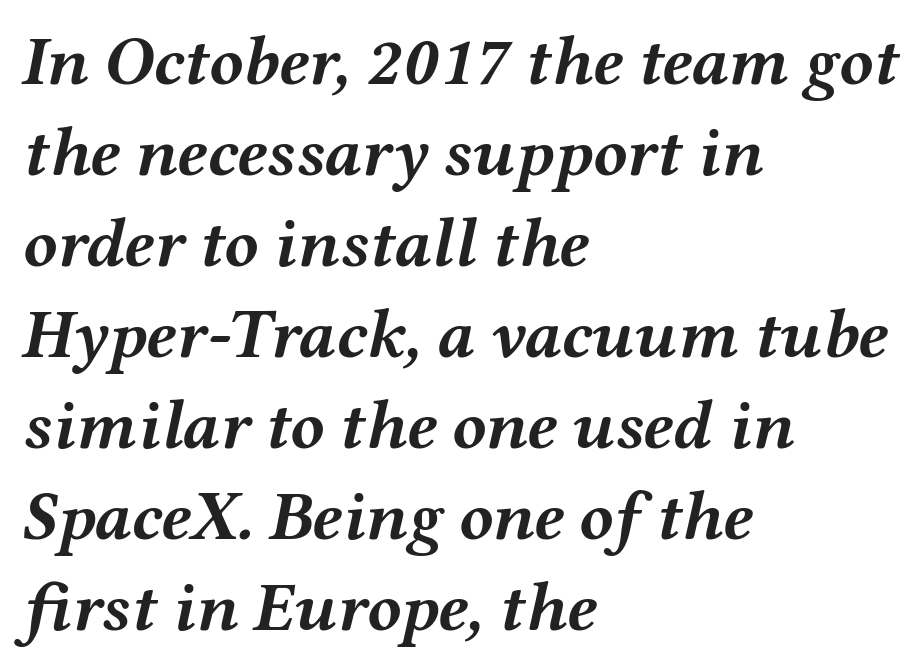
The image shows 70 px semibold, wide type, italic (leaning right); set left-aligned, normal line spacing (1.3x), normal letter spacing, not underlined; medium stroke contrast and a medium x-height.
